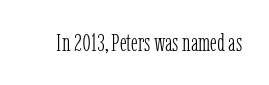
The image shows 25 px text type, upright; set normal letter spacing, not underlined.
